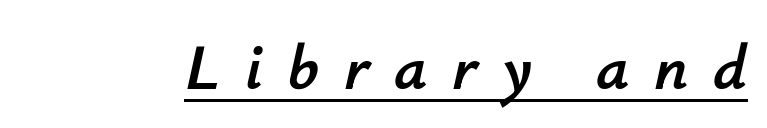
You can see a thin bar hugging the bottom of the glyphs. Spacing between characters has been opened up far beyond the box default. Character widths vary here, with narrow letters taking less room than wide ones. Looking at the ascenders, they clearly lean.
